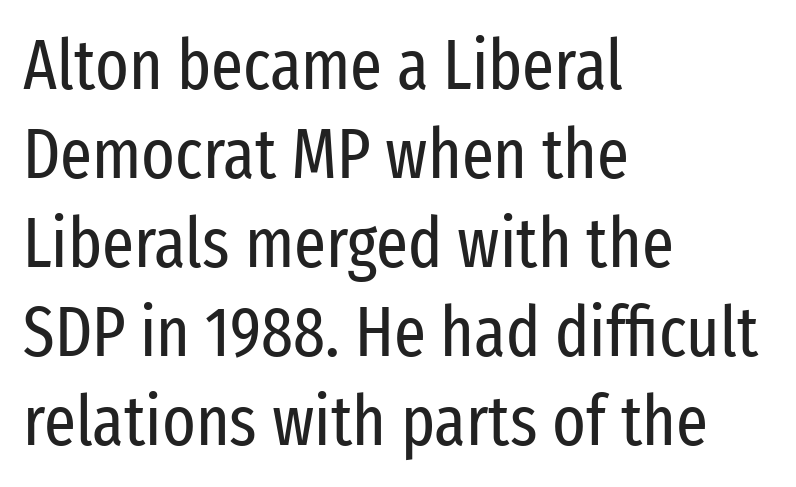
Q: Is the text bold? A: No.
Q: Is the text italic (slanted)? A: No, it is upright.
Q: Is the typeface a serif or a sans-serif typeface? A: Sans-serif.
Q: Is the text underlined? A: No.
Q: How is the paragraph aligned? A: Left-aligned.
Q: Is the spacing between letters normal or unusually wide? A: Normal.
Q: Is the spacing between lines tight, normal or loose? A: Normal.
Q: Width (condensed, normal, or wide)? A: Condensed.
Q: Stroke contrast? A: Low.
Q: x-height? A: Medium.
Q: Monospaced? A: No.
